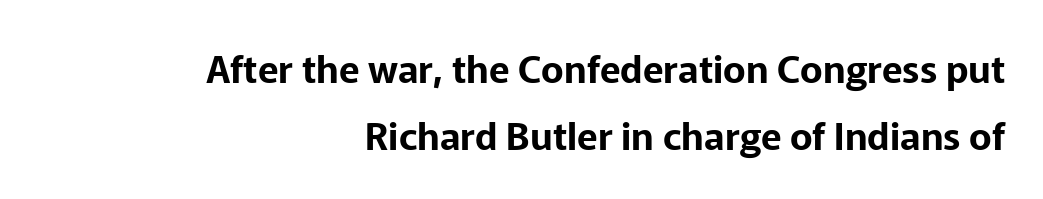
{"serif": "no", "italic": "no", "width": "normal", "stroke_contrast": "low", "x_height": "medium", "monospaced": "no", "underline": "no", "align": "right", "line_spacing_ratio": 1.76, "letter_spacing": "normal", "letter_spacing_em": 0.0, "glyph_px": 38}
